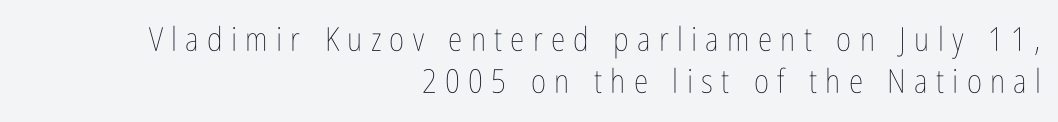
The image shows 33 px thin, condensed type, upright; set right-aligned, normal line spacing (1.26x), unusually wide letter spacing (+0.25 em), not underlined; low stroke contrast and a medium x-height.
